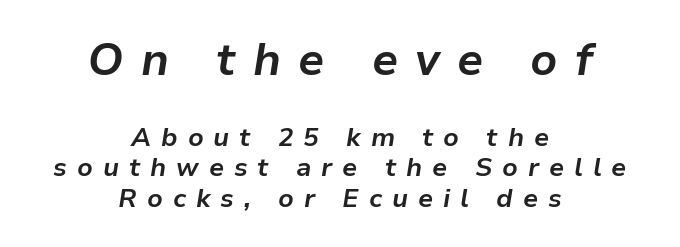
The face used here is rendered with a markedly widened letterfit. Do the characters align in a grid? No, the font is proportional. There's an unmistakable incline to the writing here. Any mark beneath the type? The region is blank. Note: larger setting up top, smaller setting below. Typeset on center — no edge is straight.
